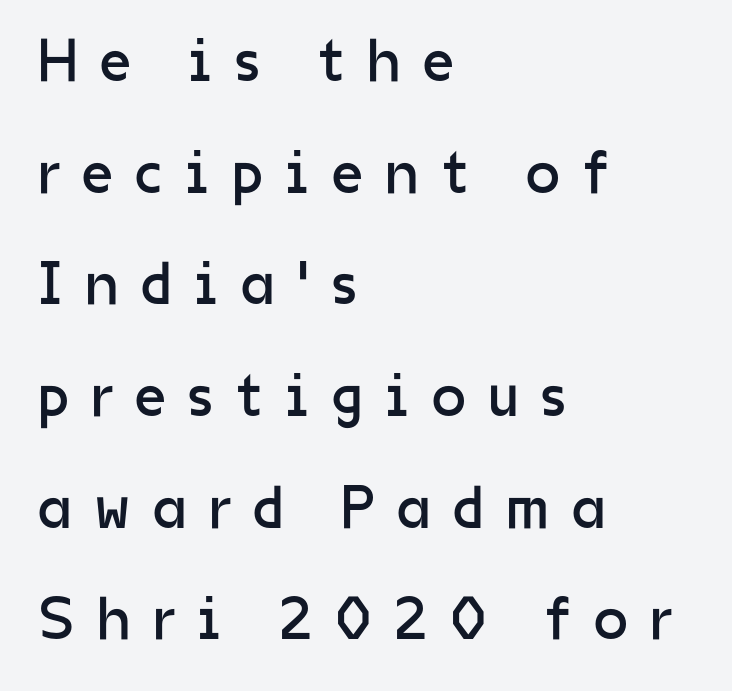
Q: Is the text bold? A: No.
Q: Is the text italic (slanted)? A: No, it is upright.
Q: Is the typeface a serif or a sans-serif typeface? A: Sans-serif.
Q: Is the text underlined? A: No.
Q: How is the paragraph aligned? A: Left-aligned.
Q: Is the spacing between letters normal or unusually wide? A: Unusually wide.
Q: Width (condensed, normal, or wide)? A: Normal.
Q: Stroke contrast? A: Low.
Q: x-height? A: Medium.
Q: Monospaced? A: No.
